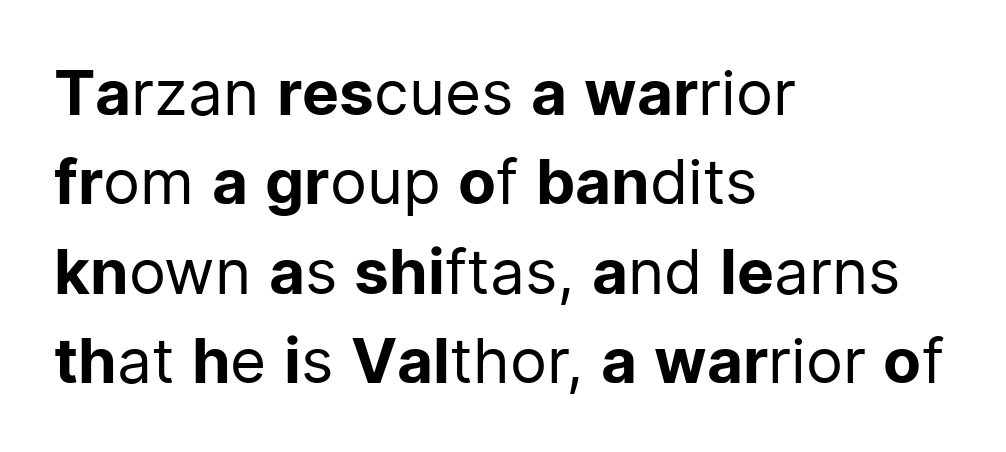
Q: Is the text bold? A: No.
Q: Is the text italic (slanted)? A: No, it is upright.
Q: Is the typeface a serif or a sans-serif typeface? A: Sans-serif.
Q: Is the text underlined? A: No.
Q: How is the paragraph aligned? A: Left-aligned.
Q: Is the spacing between letters normal or unusually wide? A: Normal.
Q: Is the spacing between lines tight, normal or loose? A: Normal.
Q: Width (condensed, normal, or wide)? A: Normal.
Q: Stroke contrast? A: Low.
Q: x-height? A: Medium.
Q: Monospaced? A: No.
